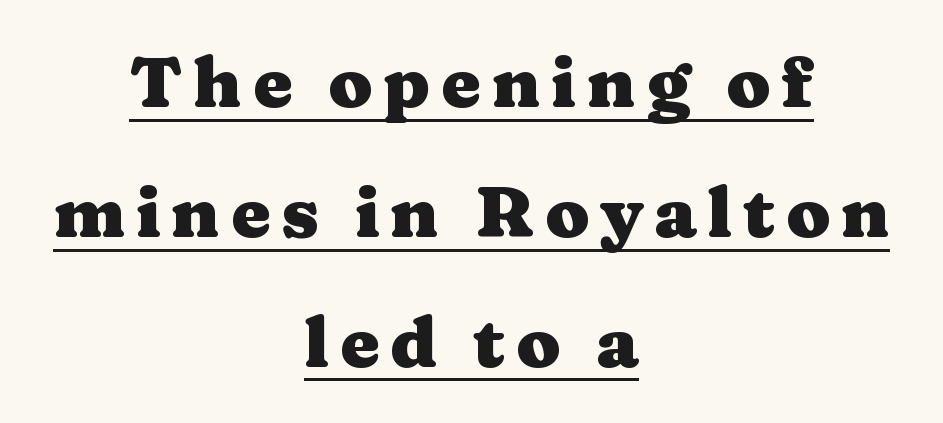
Q: Is the text bold? A: Yes.
Q: Is the text italic (slanted)? A: No, it is upright.
Q: Is the typeface a serif or a sans-serif typeface? A: Serif.
Q: Is the text underlined? A: Yes.
Q: How is the paragraph aligned? A: Centered.
Q: Width (condensed, normal, or wide)? A: Wide.
Q: Stroke contrast? A: Medium.
Q: x-height? A: Medium.
Q: Monospaced? A: No.
